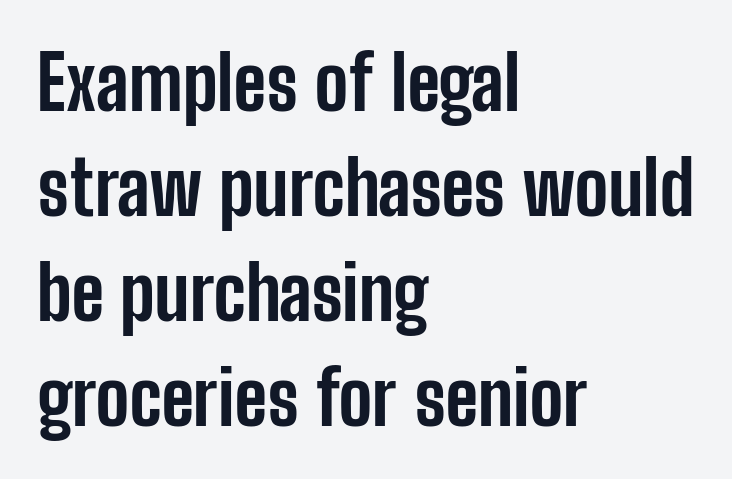
{"serif": "no", "italic": "no", "bold": "yes", "weight": "bold", "width": "condensed", "stroke_contrast": "low", "x_height": "medium", "monospaced": "no", "underline": "no", "align": "left", "line_spacing": "normal", "line_spacing_ratio": 1.4, "letter_spacing": "normal", "letter_spacing_em": 0.0, "glyph_px": 75}
